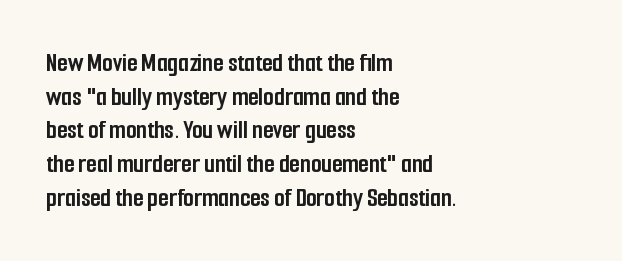
{"italic": "no", "bold": "yes", "underline": "no", "align": "left", "line_spacing": "normal", "line_spacing_ratio": 1.25, "letter_spacing": "normal", "letter_spacing_em": 0.0, "glyph_px": 27}
